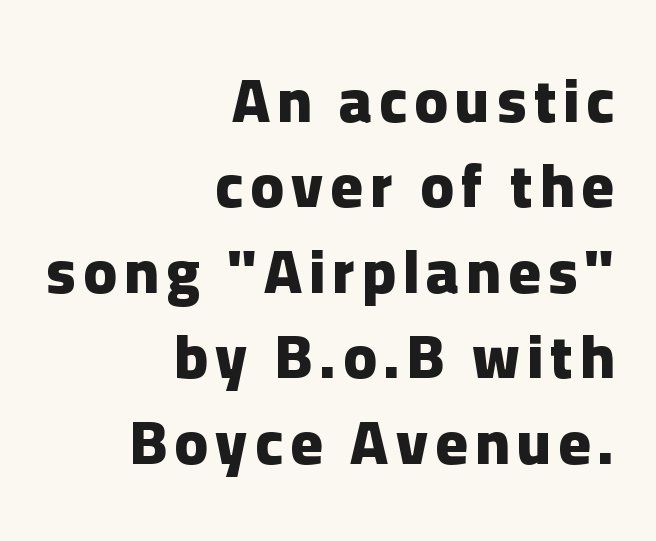
{"serif": "no", "italic": "no", "bold": "yes", "weight": "heavy", "width": "normal", "stroke_contrast": "low", "x_height": "medium", "monospaced": "no", "underline": "no", "align": "right", "line_spacing": "normal", "line_spacing_ratio": 1.4, "glyph_px": 61}
